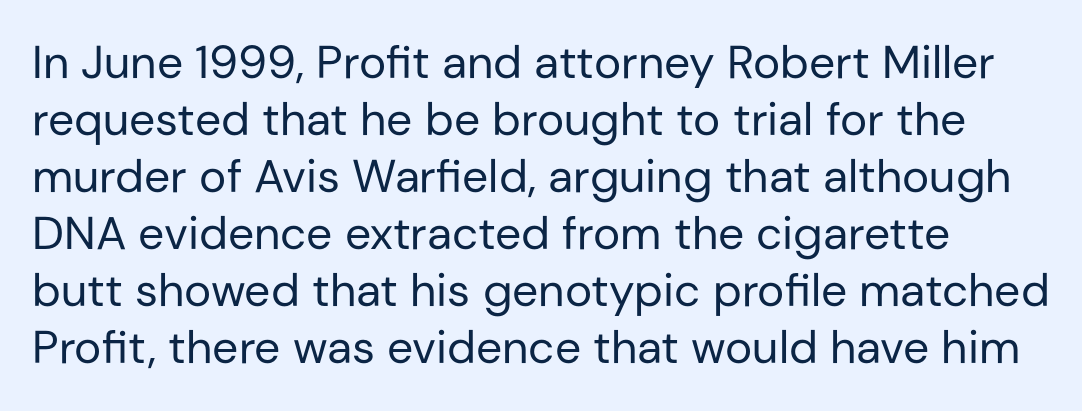
The letters stand straight up with perfectly vertical stems. Character widths vary here, with narrow letters taking less room than wide ones. Summary of weight: not heavy and not bold. Spacing between characters is what you'd get straight out of the box.
